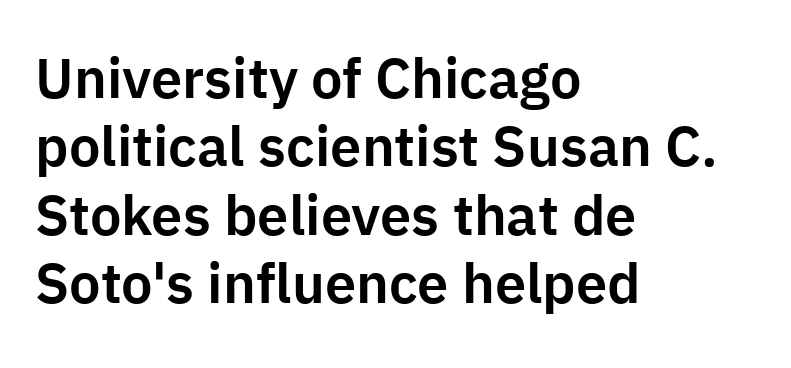
Q: Is the text italic (slanted)? A: No, it is upright.
Q: Is the typeface a serif or a sans-serif typeface? A: Sans-serif.
Q: Is the text underlined? A: No.
Q: How is the paragraph aligned? A: Left-aligned.
Q: Is the spacing between letters normal or unusually wide? A: Normal.
Q: Width (condensed, normal, or wide)? A: Normal.
Q: Stroke contrast? A: Low.
Q: x-height? A: Medium.
Q: Monospaced? A: No.
